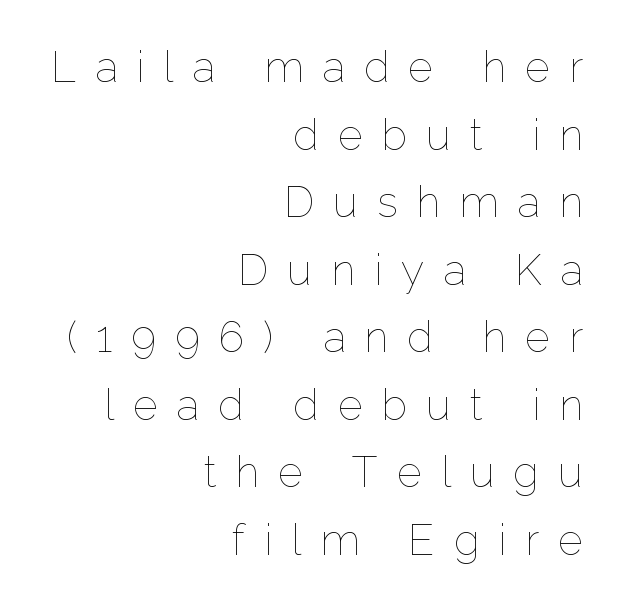
You can tell it's not italic because the verticals are truly vertical. Character widths vary here, with narrow letters taking less room than wide ones. The face looks like a standard text weight, possibly lighter. Compared with a flush-left layout, this one pins lines to the opposite, right side.
